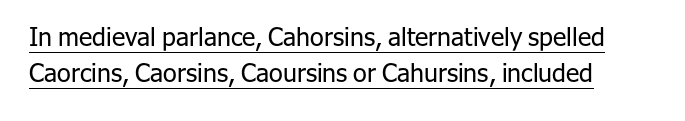
Q: Is the text bold? A: No.
Q: Is the text italic (slanted)? A: No, it is upright.
Q: Is the text underlined? A: Yes.
Q: How is the paragraph aligned? A: Left-aligned.
Q: Is the spacing between letters normal or unusually wide? A: Normal.
Q: Is the spacing between lines tight, normal or loose? A: Normal.
